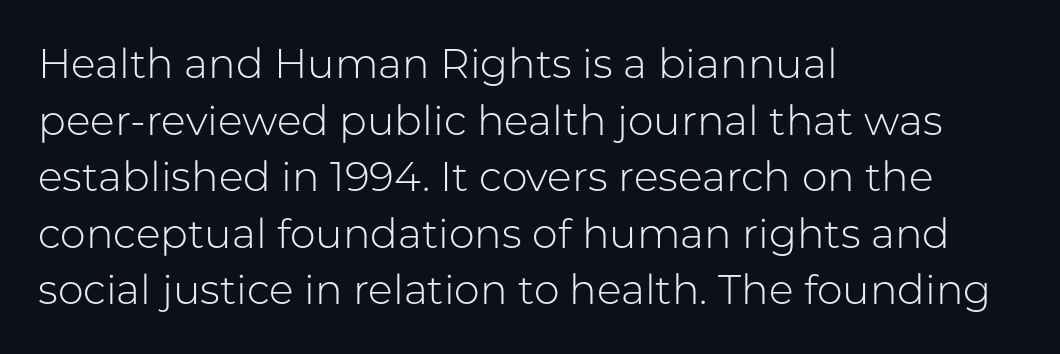
Vertically, the passage feels balanced, rows spaced as you'd expect. The axis of the letterforms is exactly vertical. A quiet, ordinary-to-light weight characterises the typeface. The ragged edge is on the right, which tells us the setting is flush left.
